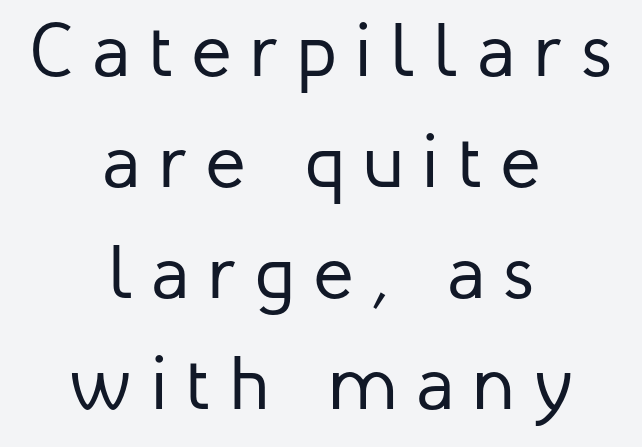
{"serif": "no", "italic": "no", "bold": "no", "weight": "regular", "width": "normal", "stroke_contrast": "low", "x_height": "medium", "monospaced": "no", "underline": "no", "align": "center", "line_spacing": "normal", "line_spacing_ratio": 1.46, "letter_spacing": "wide", "letter_spacing_em": 0.24, "glyph_px": 76}
